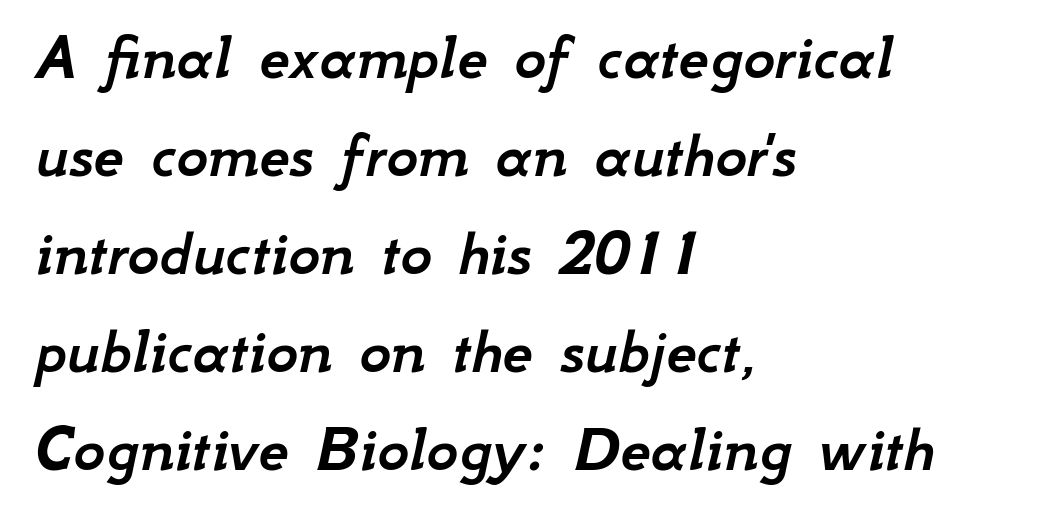
Each letter keeps its own natural width here, so spacing adapts to shape. The typesetter chose a ragged-right arrangement here. This sample uses an oblique cut, with every glyph tilted off the vertical. Clear beneath every line of the passage. No extra tracking has been applied to these lines.
